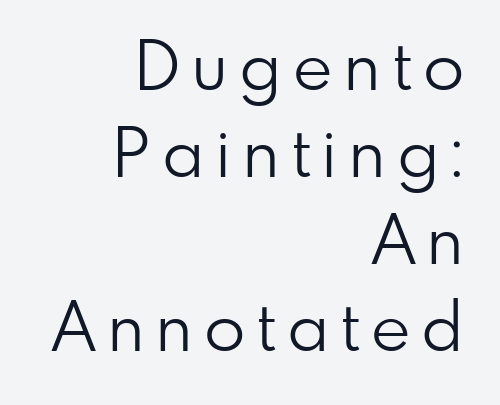
Q: Is the text bold? A: No.
Q: Is the text italic (slanted)? A: No, it is upright.
Q: Is the typeface a serif or a sans-serif typeface? A: Sans-serif.
Q: Is the text underlined? A: No.
Q: How is the paragraph aligned? A: Right-aligned.
Q: Is the spacing between lines tight, normal or loose? A: Normal.
Q: Width (condensed, normal, or wide)? A: Normal.
Q: Stroke contrast? A: Low.
Q: x-height? A: Small.
Q: Monospaced? A: No.
